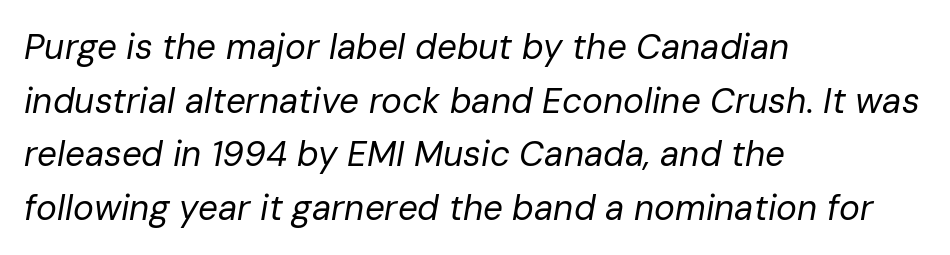
Q: Is the text bold? A: No.
Q: Is the text italic (slanted)? A: Yes, it leans right by about 10 degrees.
Q: Is the text underlined? A: No.
Q: How is the paragraph aligned? A: Left-aligned.
Q: Is the spacing between letters normal or unusually wide? A: Normal.
Q: Is the spacing between lines tight, normal or loose? A: Normal.
Q: Width (condensed, normal, or wide)? A: Normal.
Q: Stroke contrast? A: Low.
Q: x-height? A: Medium.
Q: Monospaced? A: No.
